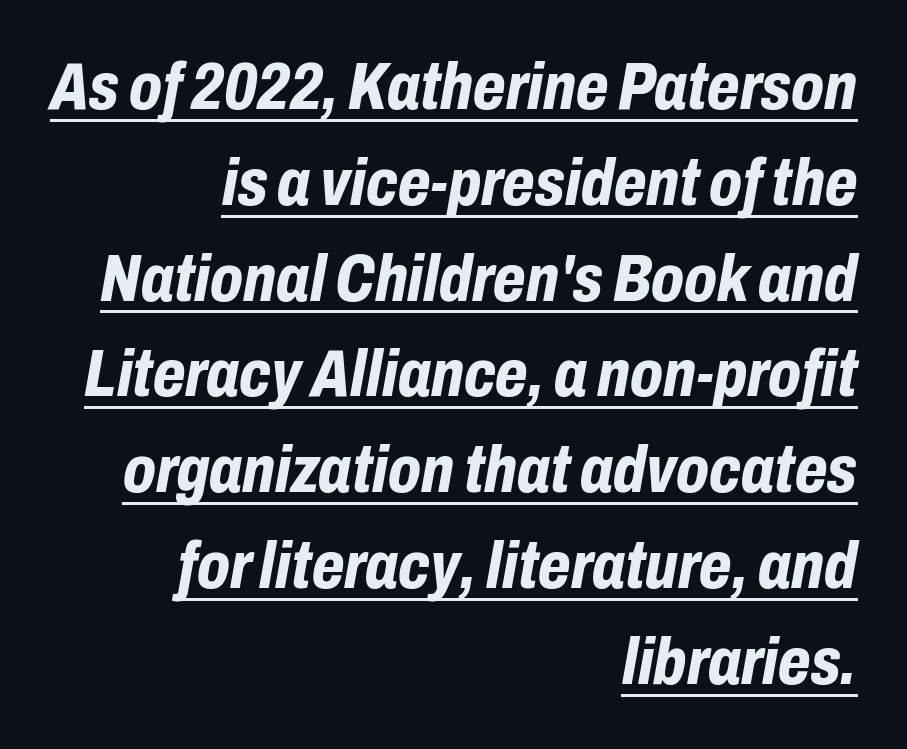
Each glyph is drawn with heavy, bold strokes. You could not count columns in this text — the font is proportionally spaced. You could call the tracking neutral — neither tight nor loose. Summary of vertical rhythm: regular, with standard interline spacing.
